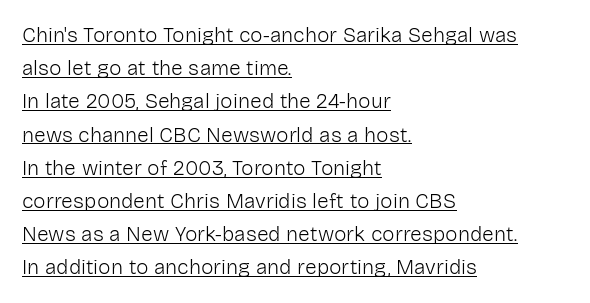
Think standard paragraph weight, or any step lighter than that. The typography opts for an upright posture over an oblique one. The rag falls on the right side of this text block. The face used here appears with an underline applied. Leading: standard. Here the glyphs are tracked normally, forming tight word shapes.
